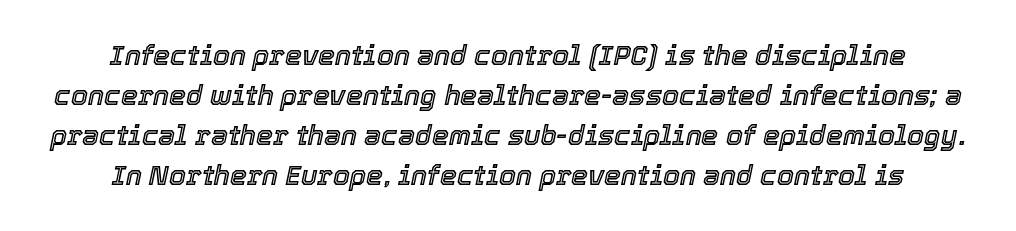
Q: Is the text italic (slanted)? A: Yes, it leans right by about 12 degrees.
Q: Is the text underlined? A: No.
Q: How is the paragraph aligned? A: Centered.
Q: Is the spacing between letters normal or unusually wide? A: Normal.
Q: Is the spacing between lines tight, normal or loose? A: Normal.
